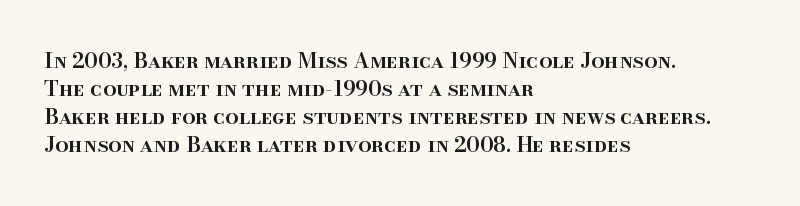
The axis of the letterforms is exactly vertical. The block of text has a typical density, with ordinary space between rows. Plain, unruled lines of type. Slightly chunky letters — semibold, I'd say, not full bold. Left-aligned paragraph, ragged on the right.
